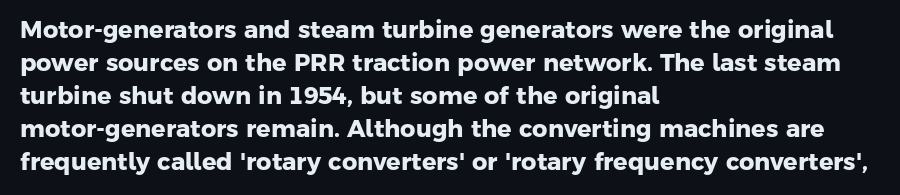
Q: Is the text bold? A: Yes.
Q: Is the text underlined? A: No.
Q: How is the paragraph aligned? A: Left-aligned.
Q: Is the spacing between letters normal or unusually wide? A: Normal.
Q: Is the spacing between lines tight, normal or loose? A: Normal.
